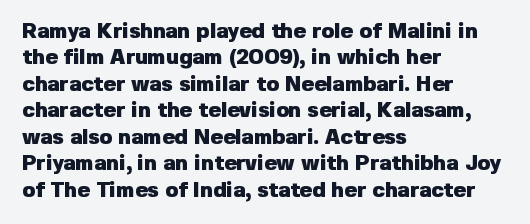
Q: Is the text bold? A: Yes.
Q: Is the text italic (slanted)? A: No, it is upright.
Q: Is the text underlined? A: No.
Q: How is the paragraph aligned? A: Left-aligned.
Q: Is the spacing between letters normal or unusually wide? A: Normal.
Q: Is the spacing between lines tight, normal or loose? A: Normal.
